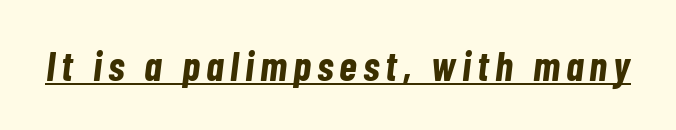
{"italic": "yes", "lean": "right", "slant_degrees": 7, "bold": "yes", "weight": "bold", "width": "condensed", "stroke_contrast": "low", "x_height": "medium", "monospaced": "no", "underline": "yes", "glyph_px": 41}
